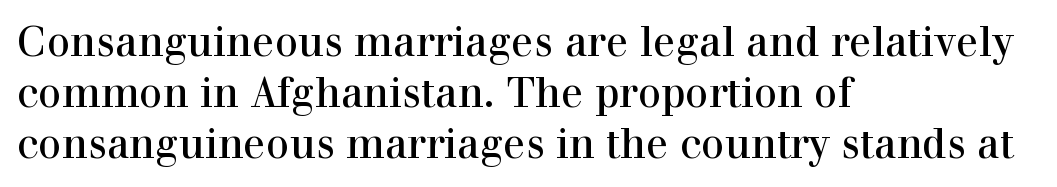
The type is set solid horizontally, with unmodified tracking. Horizontally, the lines are justified to the leading edge only. I'd call this a serif setting — the letters wear small feet. Compared with typical paragraphs, the rows here are spaced about the same. Here the designer chose a conventional face with non-uniform glyph widths. Underline: absent.
